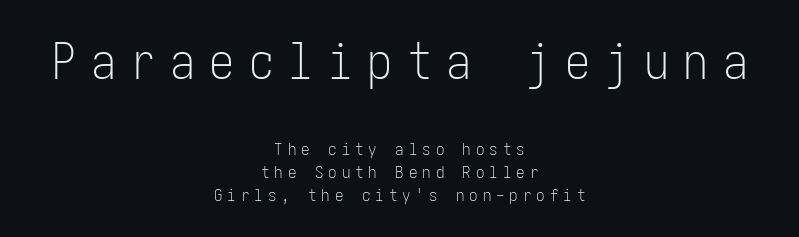
Do the letters lean? They stand straight. The typeface chosen for these lines omits serifs. Note: larger setting up top, smaller setting below. The text block is weighted toward neither margin, spreading evenly from the middle. Descenders hang freely into open space. The rendering uses a moderate line-height, typical for paragraphs.
